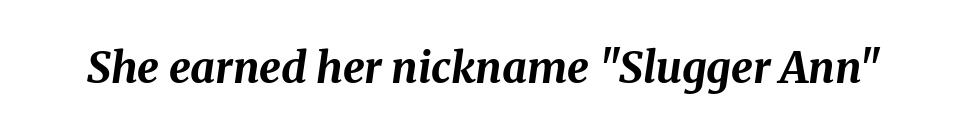
{"italic": "yes", "lean": "right", "slant_degrees": 8, "bold": "yes", "weight": "bold", "width": "normal", "stroke_contrast": "medium", "x_height": "medium", "monospaced": "no", "underline": "no", "letter_spacing": "normal", "letter_spacing_em": 0.0, "glyph_px": 43}
